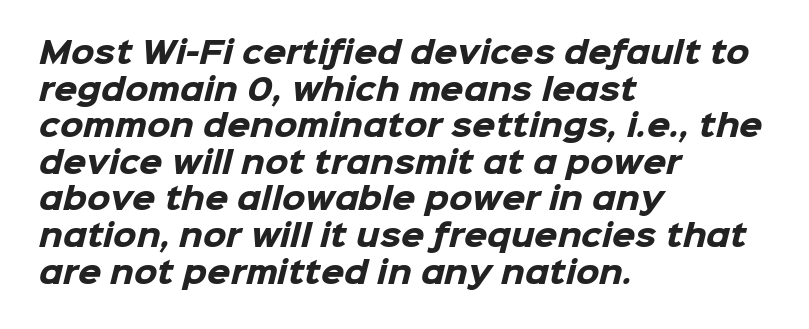
{"serif": "no", "bold": "yes", "weight": "heavy", "width": "normal", "stroke_contrast": "low", "x_height": "medium", "monospaced": "no", "underline": "no", "align": "left", "line_spacing_ratio": 1.22, "letter_spacing": "normal", "letter_spacing_em": 0.0, "glyph_px": 30}
